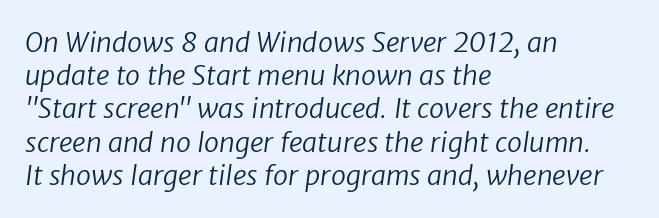
The image shows 27 px text type; set left-aligned, line spacing 1.23x, normal letter spacing, not underlined.
